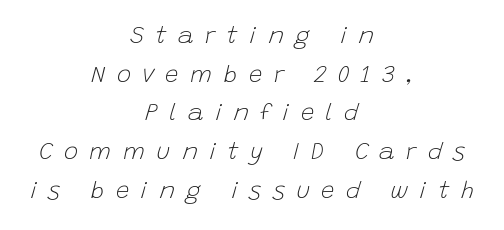
The image shows 24 px text type, italic (leaning right); set centered, normal line spacing (1.61x), unusually wide letter spacing (+0.47 em), not underlined.
